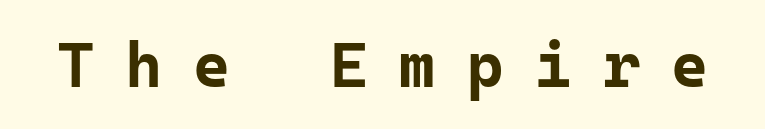
The image shows 64 px bold sans-serif type, upright, monospaced; set unusually wide letter spacing (+0.48 em), not underlined; low stroke contrast and a medium x-height.
